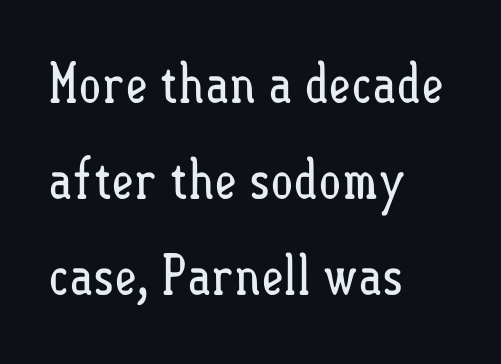
The image shows 55 px regular-weight, condensed type, upright; set left-aligned, line spacing 1.75x, normal letter spacing, not underlined; low stroke contrast and a small x-height.
